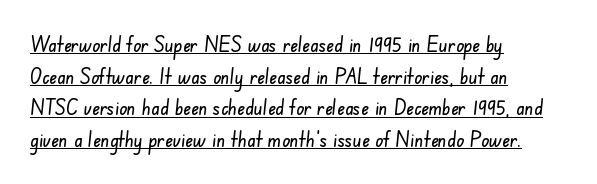
This is underlined copy, the kind a proofreader might mark for attention. Baseline-to-baseline distance is the conventional proportion of letter height. Honestly, the letter spacing is just normal — you wouldn't notice it. This sample is left-justified, so line endings fall wherever the words run out.
